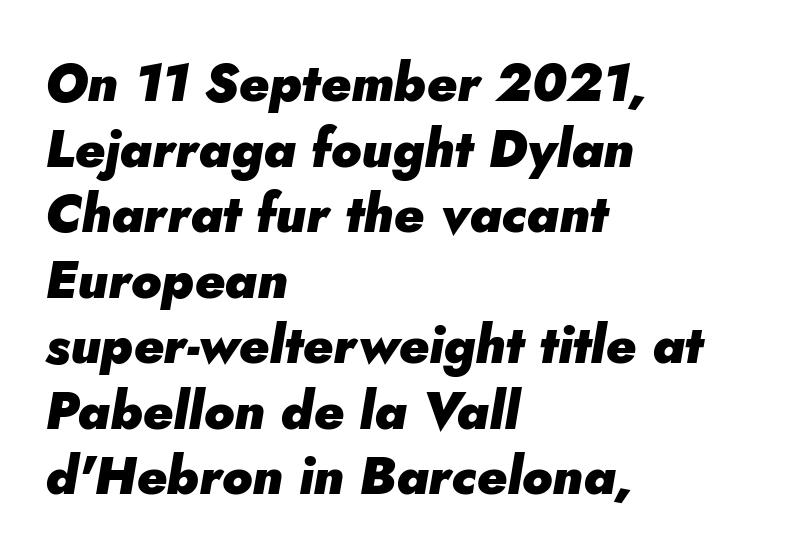
You could not count columns in this text — the font is proportionally spaced. A clean baseline with only descenders dipping below it. Typesetter's note: full bold, strokes at maximum text heaviness. This rendering leaves character spacing at its baseline value. Visually the block forms a straight wall on the left and a jagged coastline on the right. How would I describe the line gaps? Plain and ordinary.
